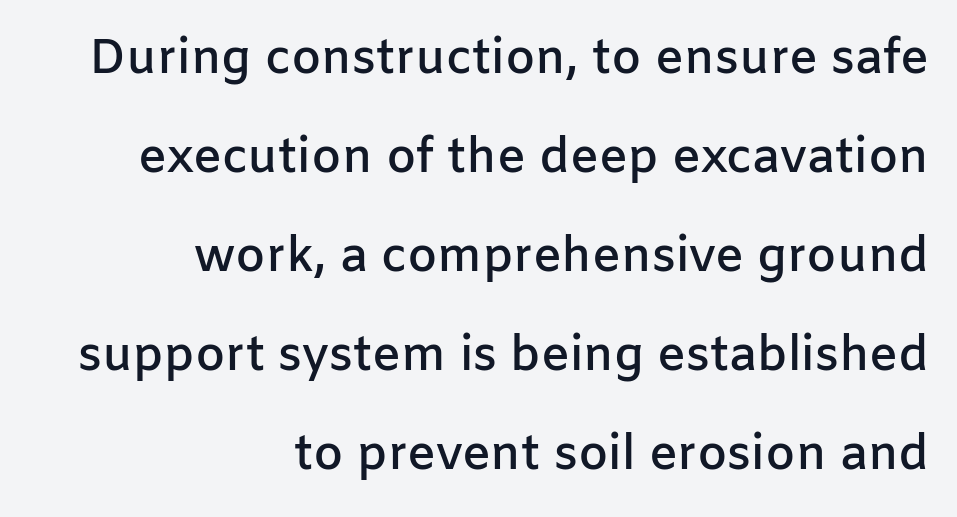
The ragged edge is on the left, which tells us the setting is flush right. Caption: standard tracking, unaltered. The rendering uses a large line-height, opening up the rows. A somewhat darkened texture: the type is semibold rather than bold. Words float on clear page, feet unadorned.
